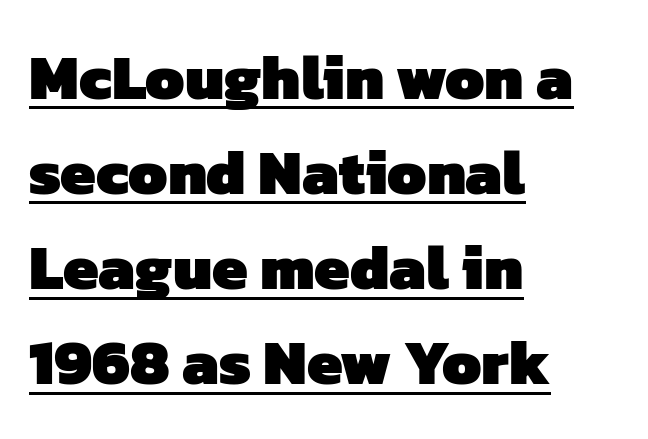
The image shows 63 px heavy sans-serif type; set left-aligned, normal line spacing (1.51x), normal letter spacing, underlined; low stroke contrast and a medium x-height.
